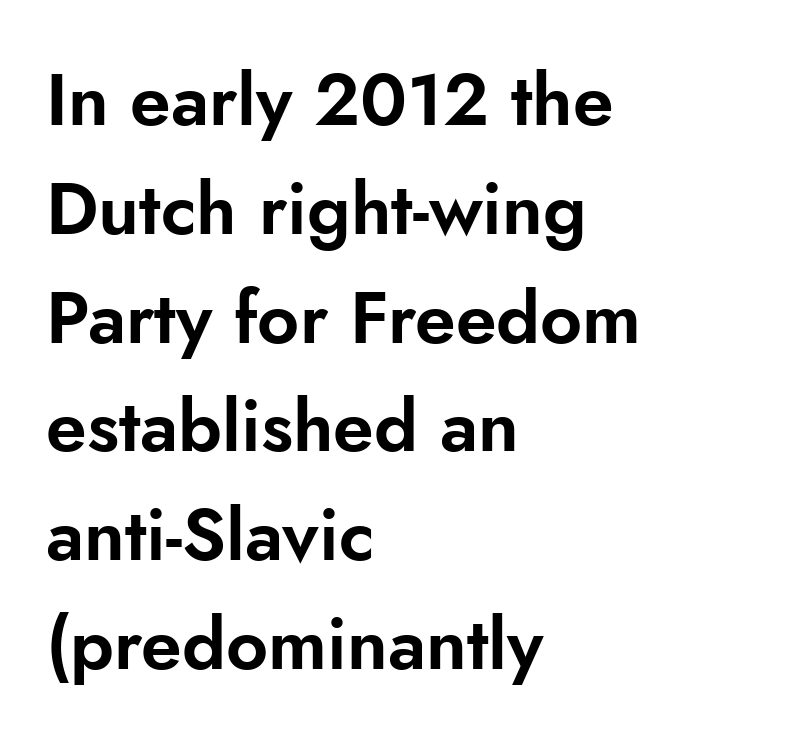
Is the block centered? No — it sits flush against the left margin. Here the glyphs are tracked normally, forming tight word shapes. Regarding serifs, this sample does without them. Honestly, the row spacing looks completely unremarkable. Think of a printed novel: that variable character pitch is what you see here.
